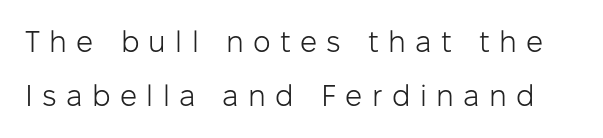
{"serif": "no", "italic": "no", "bold": "no", "weight": "light", "width": "normal", "stroke_contrast": "low", "x_height": "medium", "monospaced": "no", "underline": "no", "line_spacing_ratio": 1.81, "letter_spacing": "wide", "letter_spacing_em": 0.31, "glyph_px": 30}
